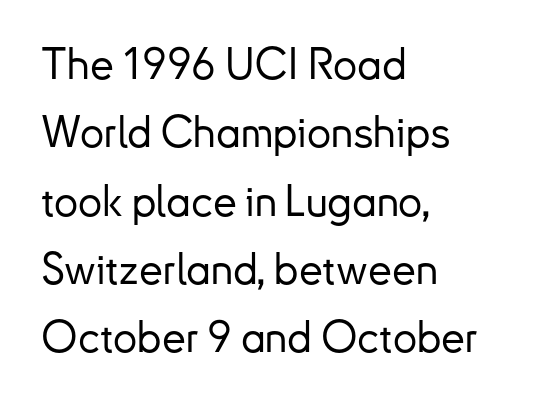
{"serif": "no", "italic": "no", "width": "normal", "stroke_contrast": "low", "x_height": "small", "monospaced": "no", "underline": "no", "align": "left", "line_spacing": "normal", "line_spacing_ratio": 1.59, "letter_spacing": "normal", "letter_spacing_em": 0.0, "glyph_px": 43}
